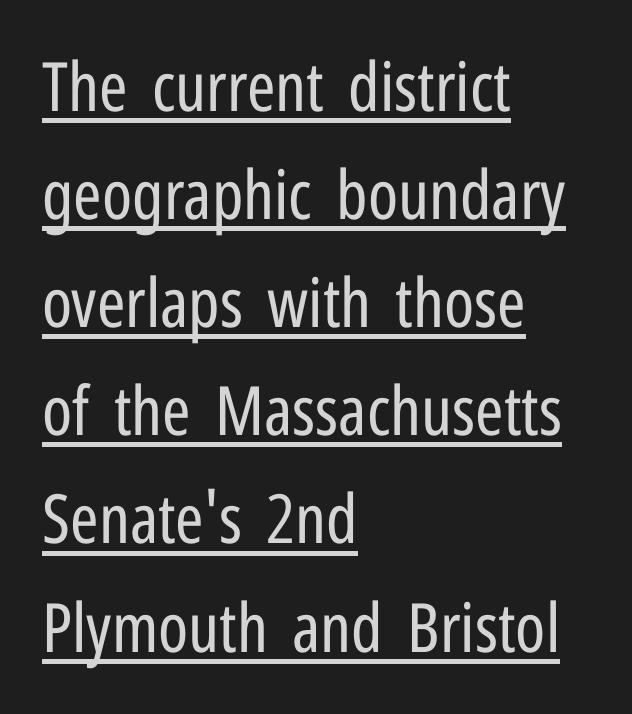
{"serif": "no", "italic": "no", "bold": "no", "weight": "regular", "width": "condensed", "stroke_contrast": "low", "x_height": "medium", "monospaced": "no", "underline": "yes", "align": "left", "line_spacing": "normal", "line_spacing_ratio": 1.59, "letter_spacing": "normal", "letter_spacing_em": 0.0, "glyph_px": 68}
